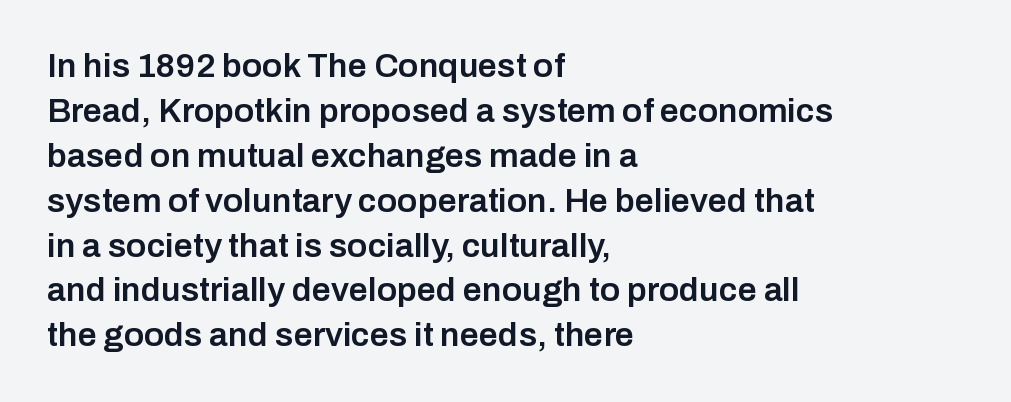
The image shows 34 px semibold sans-serif type, upright; set left-aligned, normal line spacing (1.32x), normal letter spacing, not underlined; low stroke contrast and a medium x-height.
